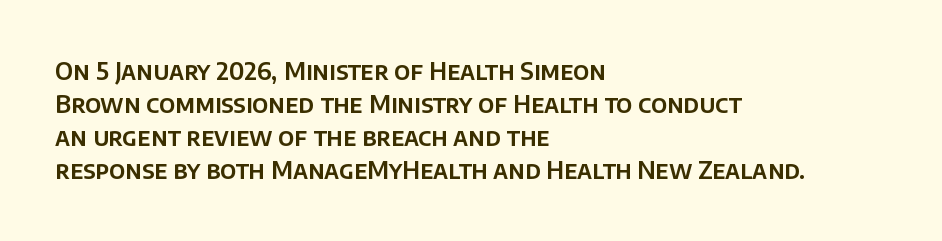
The lines are quadded left. Does extra space separate the letters? No, they use regular spacing. Tall strokes in this sample are plumb rather than angled. Notice how descenders clear the ascenders below comfortably — that's standard leading. This rendering features lettering with no underline.
